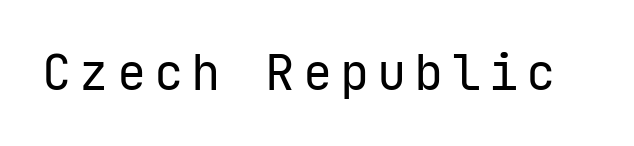
{"serif": "no", "italic": "no", "bold": "no", "weight": "regular", "width": "normal", "stroke_contrast": "low", "x_height": "medium", "monospaced": "yes", "underline": "no", "glyph_px": 49}
